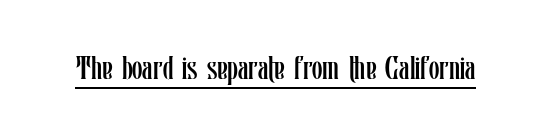
Short note: letters normally spaced. Ordinary non-slanted type is in use. The passage shown is typed in a proportional face where columns would drift. Heft: none added — not bold.
